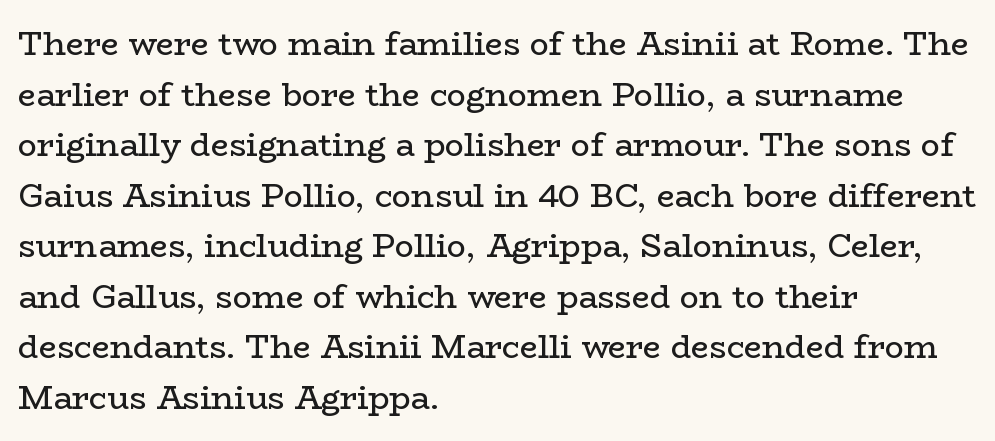
The passage shown has conventional tracking throughout. This sample has the flowing, uneven cadence of proportional lettering. You can tell it's not italic because the verticals are truly vertical. Compared with a centered layout, this one pins lines to the left instead. A serif font was chosen for this passage. Regular leading.
